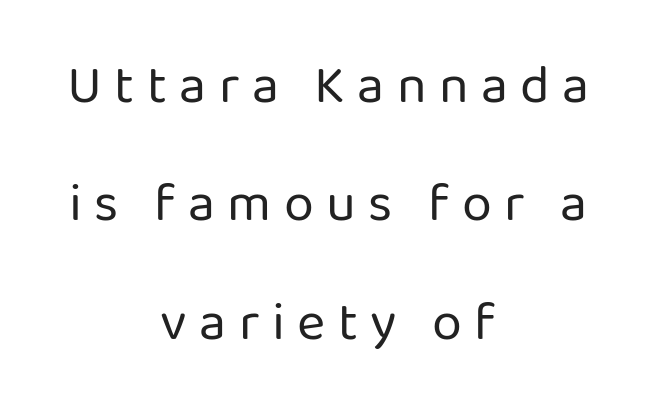
{"serif": "no", "italic": "no", "bold": "no", "weight": "regular", "width": "normal", "stroke_contrast": "low", "x_height": "medium", "monospaced": "no", "underline": "no", "align": "center", "line_spacing": "loose", "line_spacing_ratio": 2.19, "letter_spacing": "wide", "letter_spacing_em": 0.23, "glyph_px": 54}
